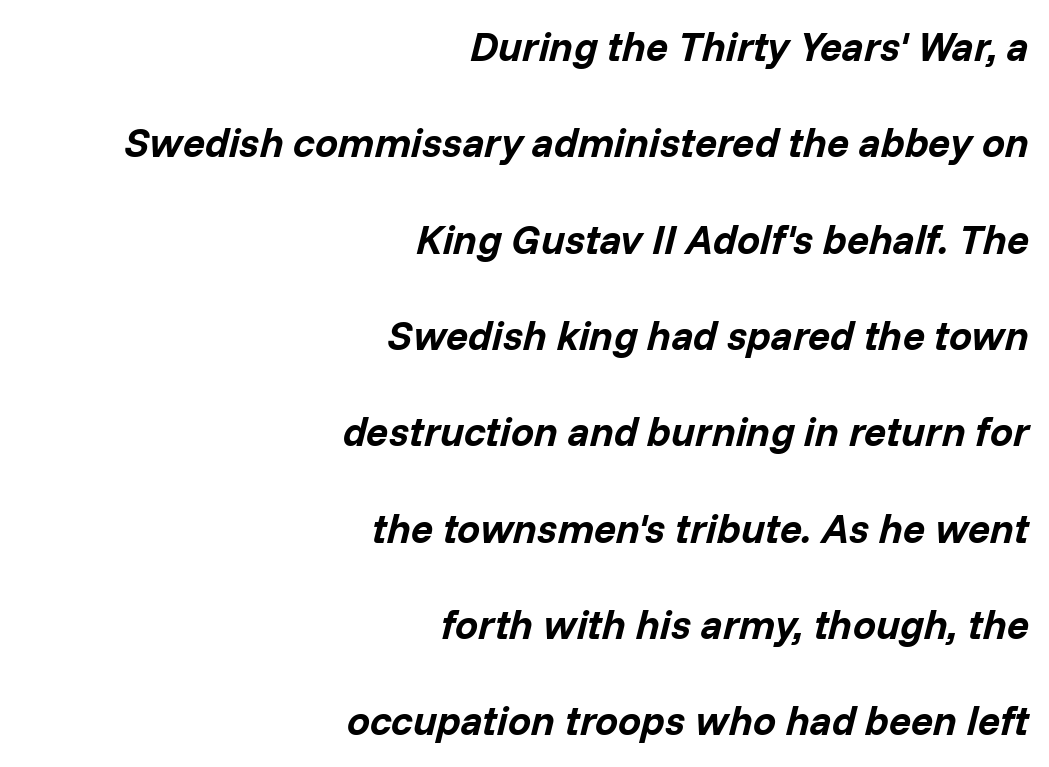
The image shows 41 px bold type, italic (leaning right); set right-aligned, loose line spacing (2.35x), normal letter spacing, not underlined; low stroke contrast and a medium x-height.
